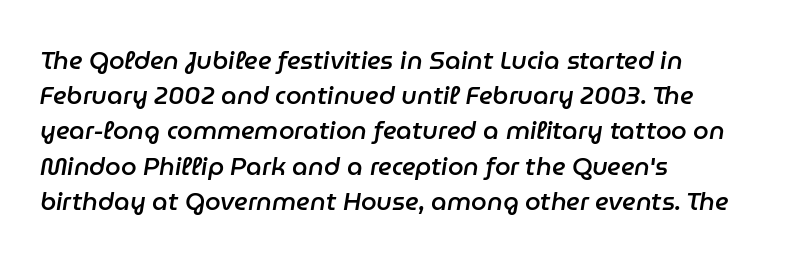
The image shows 25 px text type, italic (leaning right); set left-aligned, normal line spacing (1.41x), normal letter spacing, not underlined.
